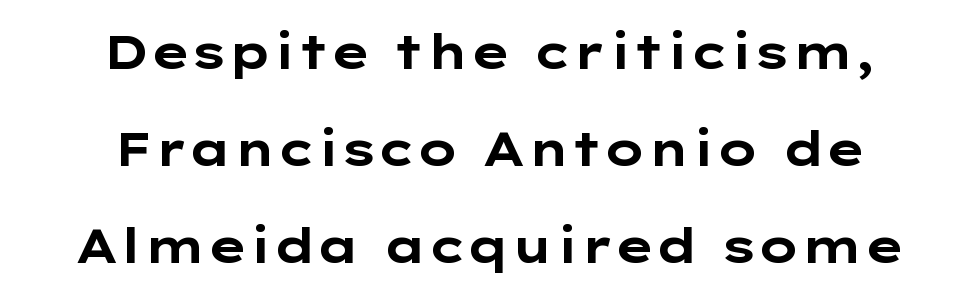
Q: Is the text bold? A: Yes.
Q: Is the text italic (slanted)? A: No, it is upright.
Q: Is the typeface a serif or a sans-serif typeface? A: Sans-serif.
Q: Is the text underlined? A: No.
Q: How is the paragraph aligned? A: Centered.
Q: Is the spacing between letters normal or unusually wide? A: Normal.
Q: Is the spacing between lines tight, normal or loose? A: Loose.
Q: Width (condensed, normal, or wide)? A: Wide.
Q: Stroke contrast? A: Low.
Q: x-height? A: Medium.
Q: Monospaced? A: No.
